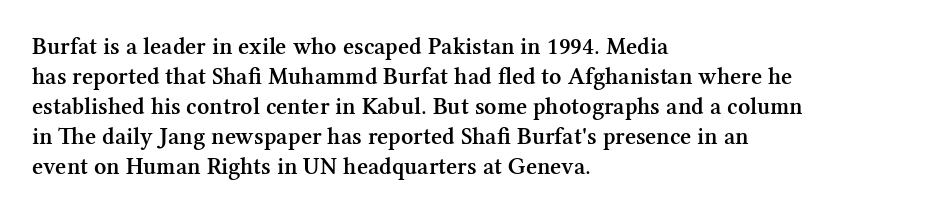
{"italic": "no", "bold": "semi", "underline": "no", "align": "left", "line_spacing": "normal", "line_spacing_ratio": 1.25, "letter_spacing": "normal", "letter_spacing_em": 0.0, "glyph_px": 24}
